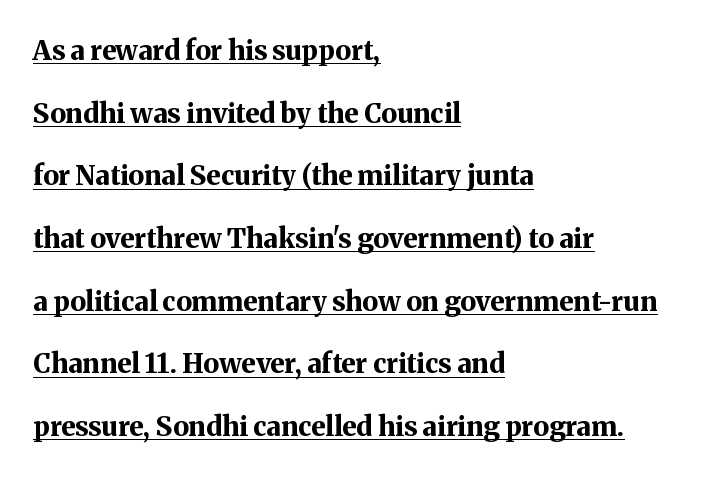
The letters stand upright; this is a roman face. Heft: maximum for text — a bold. Compared with a centered layout, this one pins lines to the left instead. Spacing between characters is what you'd get straight out of the box. Interline gaps are noticeably wide in this sample. The glyphs are accompanied by a horizontal stroke just below them.
